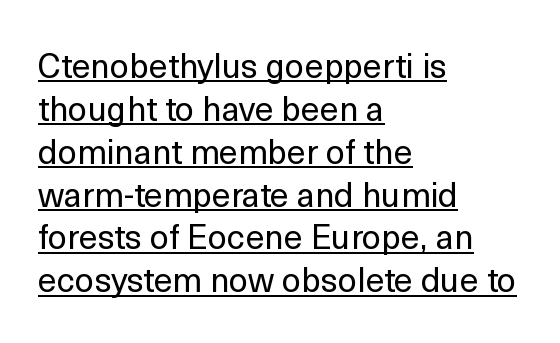
Q: Is the text bold? A: No.
Q: Is the text italic (slanted)? A: No, it is upright.
Q: Is the typeface a serif or a sans-serif typeface? A: Sans-serif.
Q: Is the text underlined? A: Yes.
Q: How is the paragraph aligned? A: Left-aligned.
Q: Is the spacing between letters normal or unusually wide? A: Normal.
Q: Is the spacing between lines tight, normal or loose? A: Normal.
Q: Width (condensed, normal, or wide)? A: Normal.
Q: x-height? A: Medium.
Q: Monospaced? A: No.
